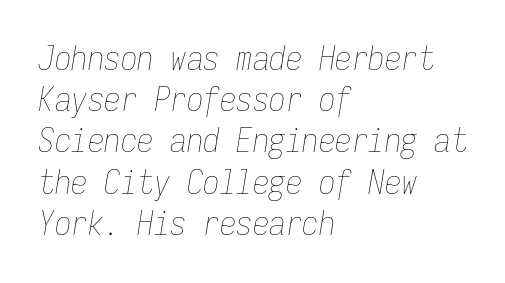
The space directly below the letters is spotless. Line spacing here is normal. When letters slant like this, we call the style italic. Layout note: lines flush left. Nothing unusual about the tracking: characters are spaced as the font intends.
